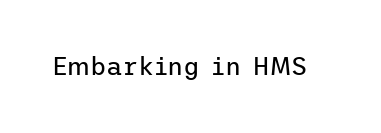
The image shows 25 px text type, upright; set normal letter spacing, not underlined.
